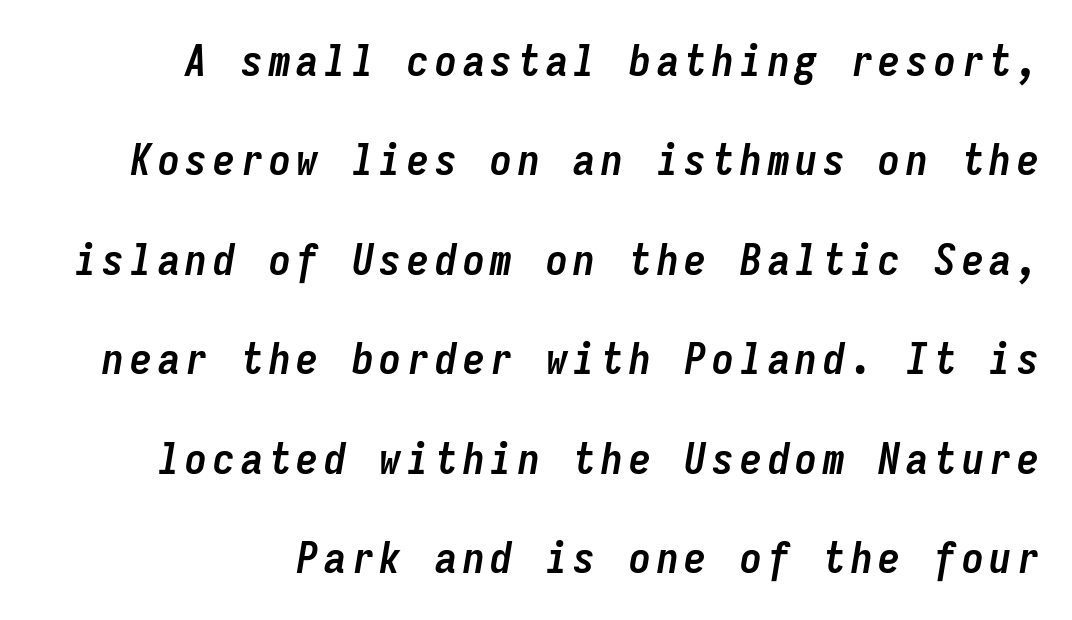
{"italic": "yes", "lean": "right", "slant_degrees": 9, "bold": "yes", "weight": "semibold", "width": "condensed", "stroke_contrast": "low", "x_height": "medium", "monospaced": "yes", "underline": "no", "align": "right", "line_spacing": "loose", "line_spacing_ratio": 2.26, "glyph_px": 44}
